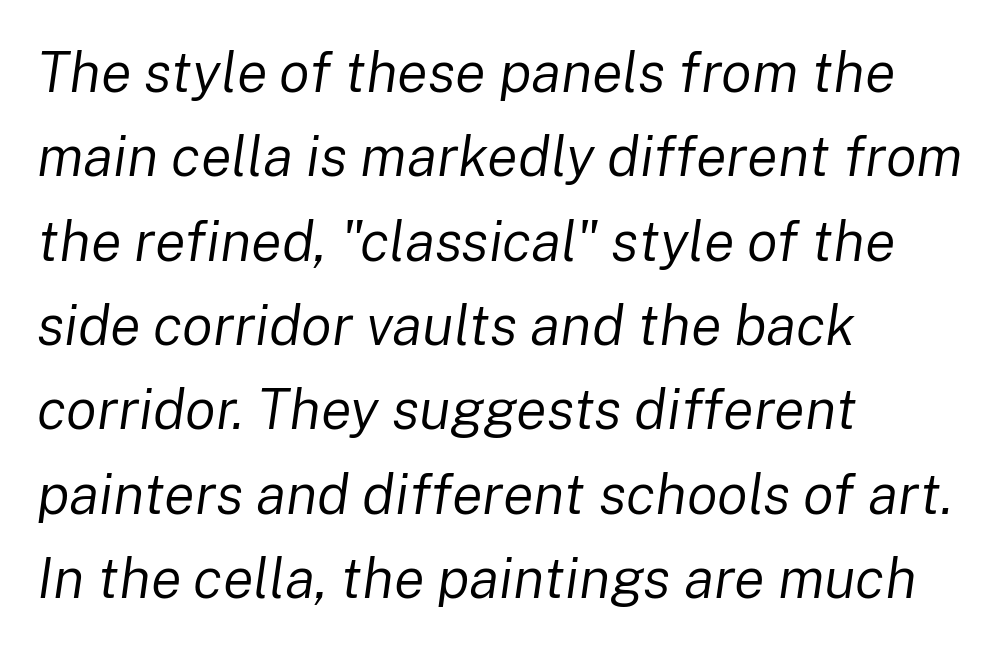
{"italic": "yes", "lean": "right", "slant_degrees": 8, "bold": "no", "weight": "regular", "width": "normal", "stroke_contrast": "low", "x_height": "medium", "monospaced": "no", "underline": "no", "align": "left", "line_spacing": "normal", "line_spacing_ratio": 1.48, "letter_spacing": "normal", "letter_spacing_em": 0.0, "glyph_px": 57}
